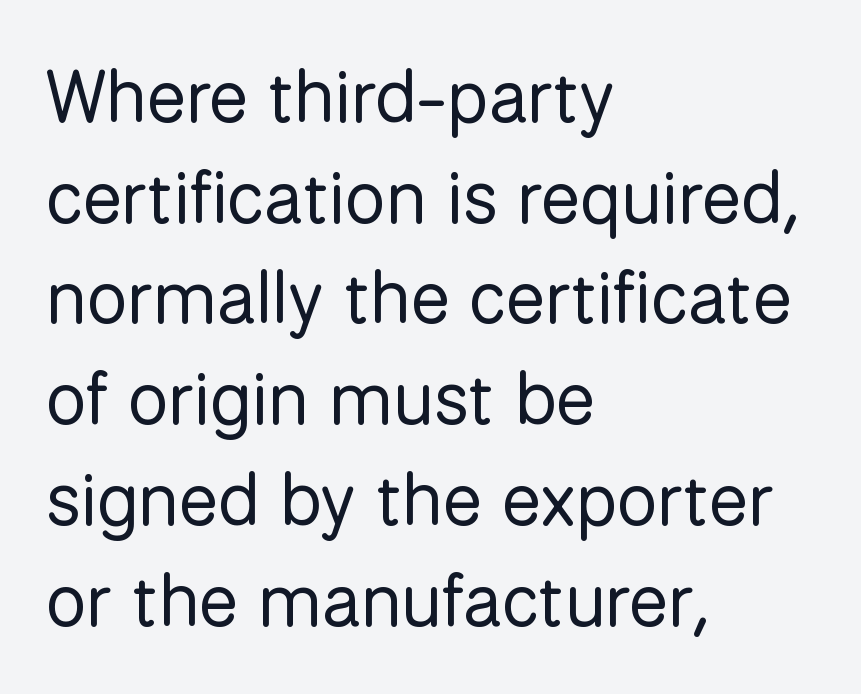
Q: Is the text bold? A: No.
Q: Is the text italic (slanted)? A: No, it is upright.
Q: Is the typeface a serif or a sans-serif typeface? A: Sans-serif.
Q: Is the text underlined? A: No.
Q: How is the paragraph aligned? A: Left-aligned.
Q: Is the spacing between letters normal or unusually wide? A: Normal.
Q: Is the spacing between lines tight, normal or loose? A: Normal.
Q: Width (condensed, normal, or wide)? A: Normal.
Q: Stroke contrast? A: Low.
Q: x-height? A: Medium.
Q: Monospaced? A: No.
